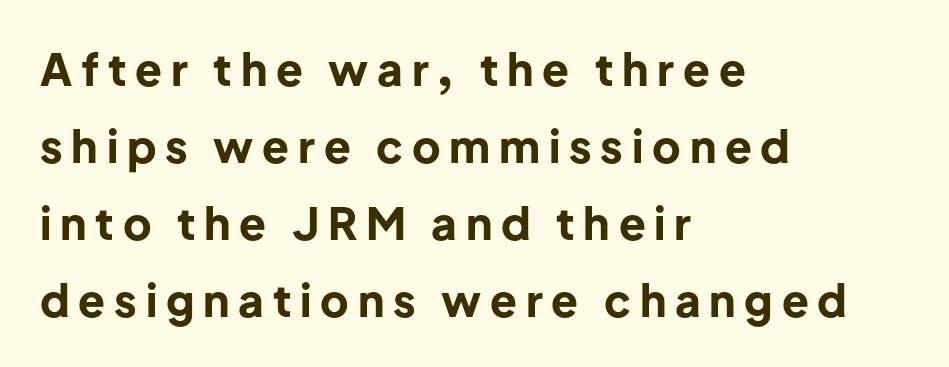
You could not count columns in this text — the font is proportionally spaced. Which margin do the lines hug? The left one — the right edge is uneven. You'd pick this weight for a headline — it's a proper bold. Font category for this specimen: sans-serif. Letter spacing: wide. It's the straight-up-and-down kind of type.
